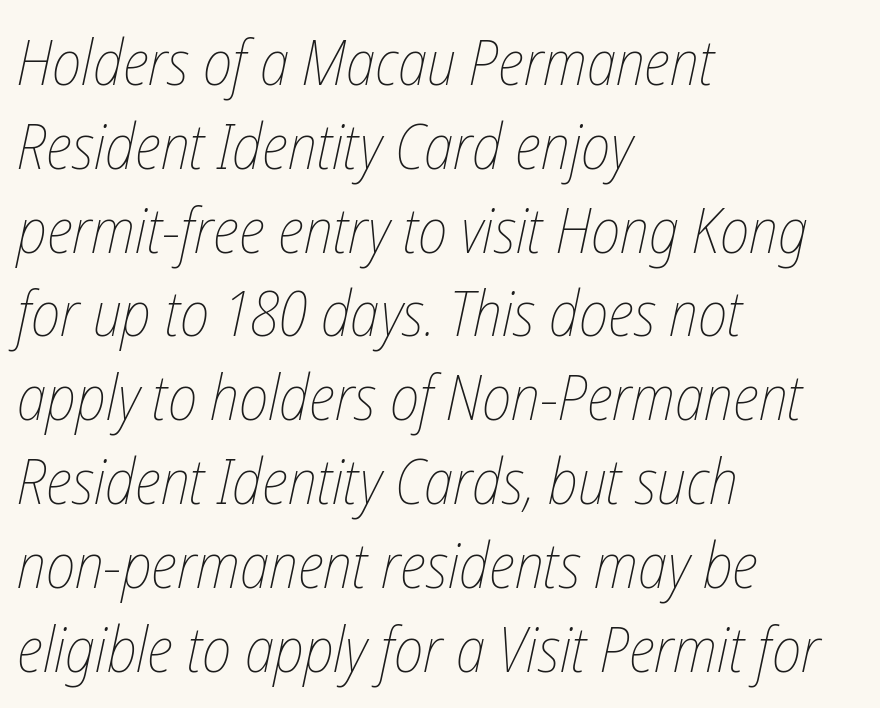
The image shows 63 px thin, condensed type, italic (leaning right); set left-aligned, normal line spacing (1.33x), normal letter spacing, not underlined; low stroke contrast and a medium x-height.
